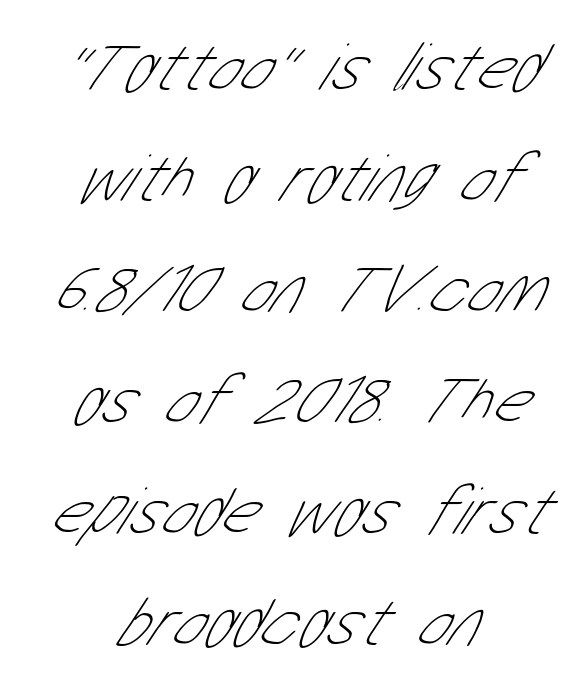
If you folded the block vertically in half, each line would mirror itself in length. Characters follow at the spacing the type designer built in. Quick note: interline space is typical. A quiet, ordinary-to-light weight characterises the typeface. Grotesque or geometric, the face here clearly has no serifs. Descender tails drop into unmarked territory.
